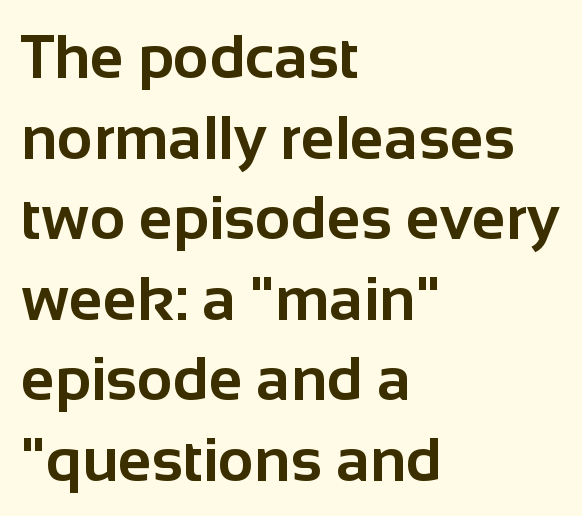
The image shows 62 px bold sans-serif type, upright; set left-aligned, normal line spacing (1.3x), normal letter spacing, not underlined; low stroke contrast and a medium x-height.
